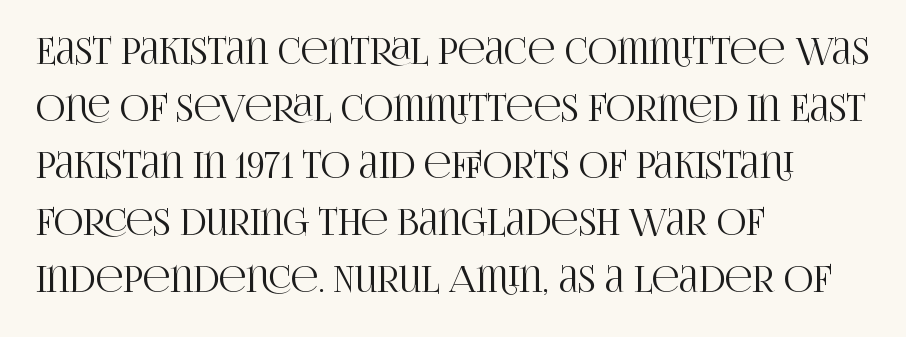
The type family on display is of the serif kind. A clean baseline with only descenders dipping below it. Evenly set lines give the paragraph a standard silhouette. A typesetter would call this zero additional tracking. Think of a printed novel: that variable character pitch is what you see here. The rendering anchors every line to the left-hand side.
